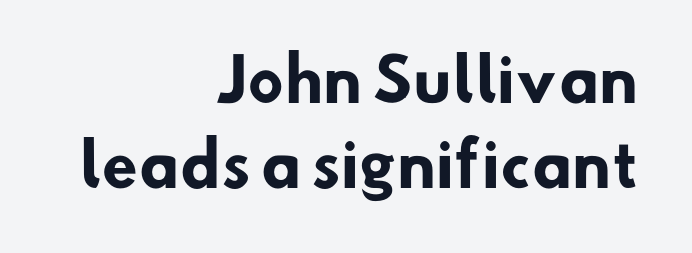
{"serif": "no", "bold": "yes", "weight": "heavy", "width": "normal", "stroke_contrast": "low", "x_height": "small", "monospaced": "no", "underline": "no", "align": "right", "line_spacing": "normal", "line_spacing_ratio": 1.44, "letter_spacing": "normal", "letter_spacing_em": 0.0, "glyph_px": 59}
